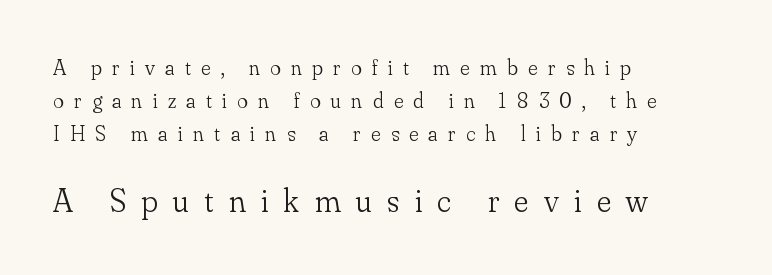
Q: Is the text bold? A: No.
Q: Is the text italic (slanted)? A: No, it is upright.
Q: Is the typeface a serif or a sans-serif typeface? A: Serif.
Q: Is the text underlined? A: No.
Q: How is the paragraph aligned? A: Left-aligned.
Q: Is the spacing between letters normal or unusually wide? A: Unusually wide.
Q: Is the spacing between lines tight, normal or loose? A: Normal.
Q: Which block of text is set in a larger size, the first (top) or the second (bottom)? A: The second (bottom) one.
Q: Width (condensed, normal, or wide)? A: Normal.
Q: Stroke contrast? A: Low.
Q: x-height? A: Small.
Q: Monospaced? A: No.
